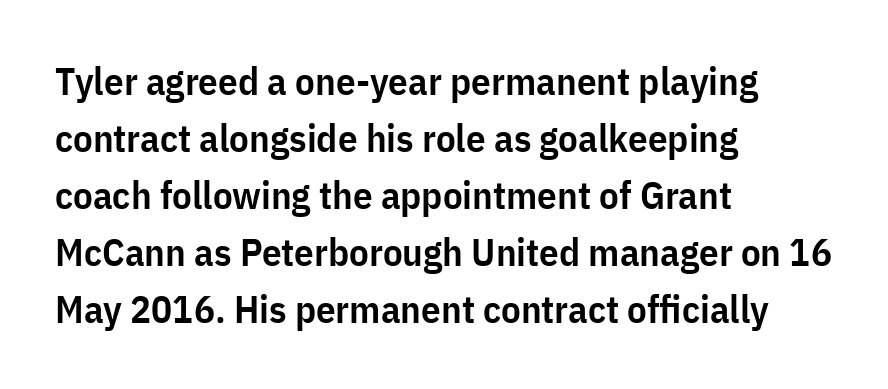
{"serif": "no", "italic": "no", "bold": "semi", "weight": "semibold", "width": "condensed", "stroke_contrast": "low", "x_height": "medium", "monospaced": "no", "underline": "no", "align": "left", "line_spacing": "normal", "line_spacing_ratio": 1.46, "letter_spacing": "normal", "letter_spacing_em": 0.0, "glyph_px": 39}
